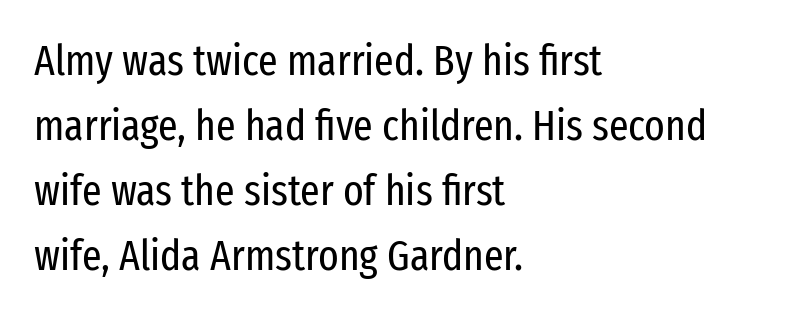
{"serif": "no", "italic": "no", "bold": "no", "weight": "regular", "width": "condensed", "stroke_contrast": "low", "x_height": "medium", "monospaced": "no", "underline": "no", "align": "left", "line_spacing": "normal", "line_spacing_ratio": 1.51, "letter_spacing": "normal", "letter_spacing_em": 0.0, "glyph_px": 43}
